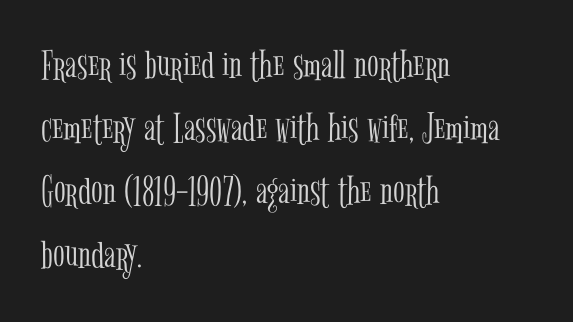
Do the characters align in a grid? No, the font is proportional. Note: serifs present on the glyphs. The tracking reads as untouched default to a designer's eye. A typesetter would call this leading conventional body-copy spacing.
